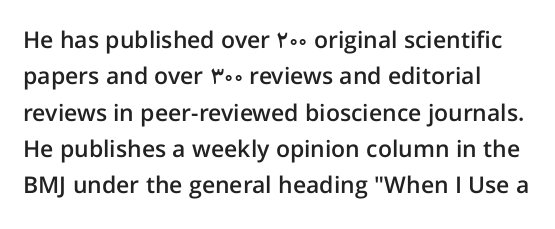
The paragraph shown leans on its left margin. Baseline-to-baseline distance is the conventional proportion of letter height. Check under the words: just untouched page. How are the letters spaced? Ordinarily, with no added tracking.
